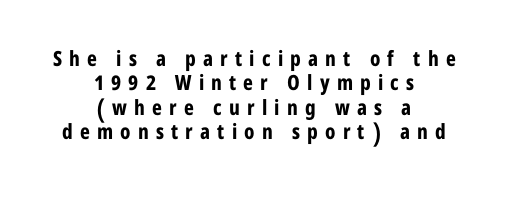
Q: Is the text bold? A: Yes.
Q: Is the text italic (slanted)? A: No, it is upright.
Q: Is the text underlined? A: No.
Q: How is the paragraph aligned? A: Centered.
Q: Is the spacing between letters normal or unusually wide? A: Unusually wide.
